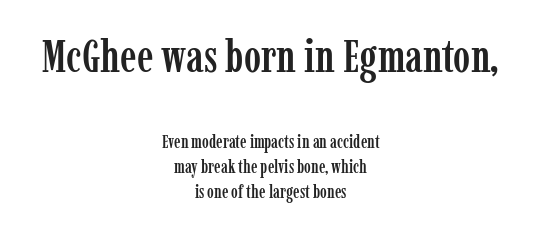
{"serif": "yes", "italic": "no", "width": "condensed", "stroke_contrast": "low", "x_height": "medium", "monospaced": "no", "underline": "no", "align": "center", "line_spacing": "normal", "line_spacing_ratio": 1.41, "letter_spacing": "normal", "letter_spacing_em": 0.0, "larger_block": "first", "size_ratio": 2.56, "glyph_px": 46}
